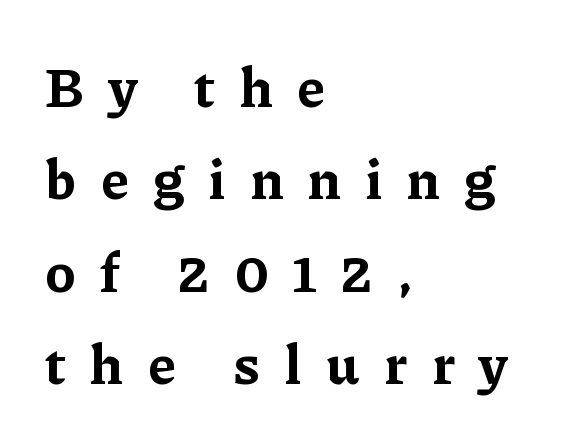
{"serif": "yes", "italic": "no", "bold": "yes", "weight": "bold", "width": "normal", "stroke_contrast": "low", "x_height": "medium", "monospaced": "no", "underline": "no", "align": "left", "line_spacing": "normal", "line_spacing_ratio": 1.68, "letter_spacing": "wide", "letter_spacing_em": 0.44, "glyph_px": 55}
